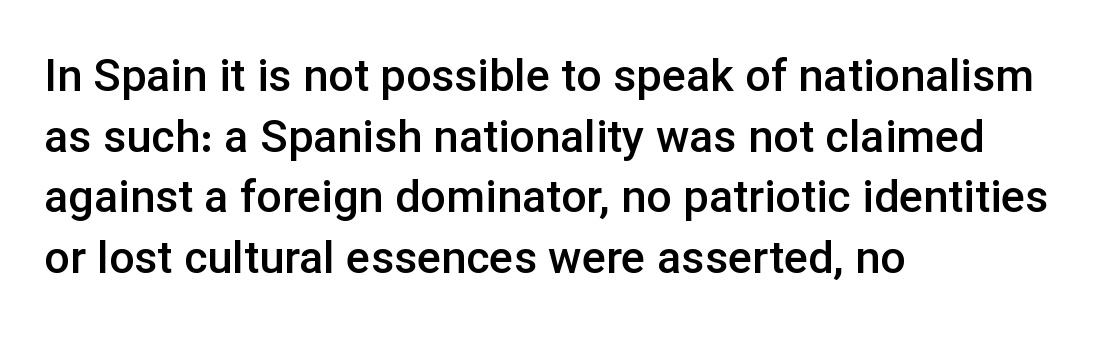
Q: Is the text bold? A: Semi-bold.
Q: Is the text italic (slanted)? A: No, it is upright.
Q: Is the typeface a serif or a sans-serif typeface? A: Sans-serif.
Q: Is the text underlined? A: No.
Q: How is the paragraph aligned? A: Left-aligned.
Q: Is the spacing between letters normal or unusually wide? A: Normal.
Q: Is the spacing between lines tight, normal or loose? A: Normal.
Q: Width (condensed, normal, or wide)? A: Normal.
Q: Stroke contrast? A: Low.
Q: x-height? A: Medium.
Q: Monospaced? A: No.
